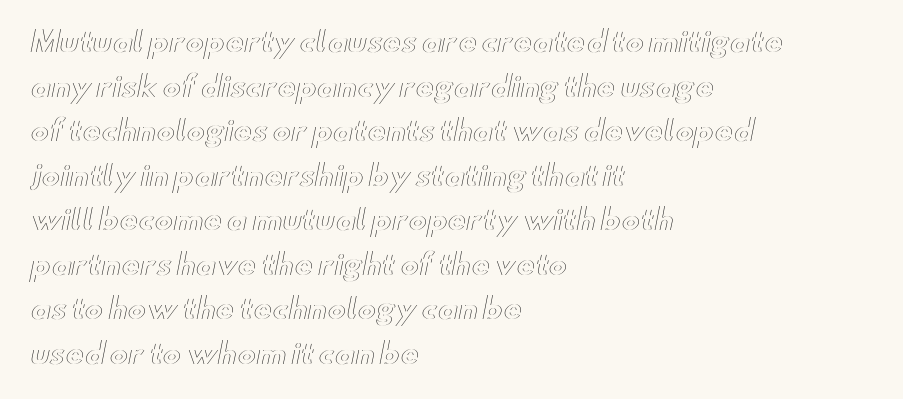
Q: Is the text italic (slanted)? A: Yes.
Q: Is the text underlined? A: No.
Q: How is the paragraph aligned? A: Left-aligned.
Q: Is the spacing between letters normal or unusually wide? A: Normal.
Q: Is the spacing between lines tight, normal or loose? A: Normal.
Q: Width (condensed, normal, or wide)? A: Wide.
Q: x-height? A: Small.
Q: Monospaced? A: No.
